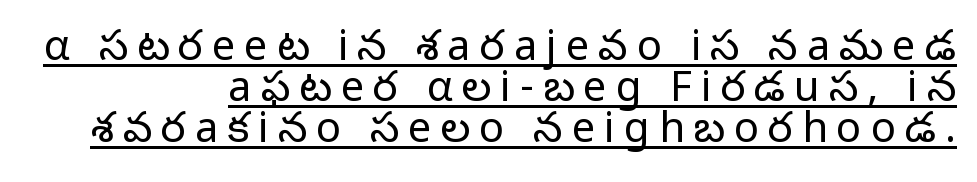
{"serif": "no", "italic": "no", "bold": "no", "weight": "light", "width": "normal", "stroke_contrast": "low", "x_height": "medium", "monospaced": "no", "underline": "yes", "align": "right", "line_spacing": "tight", "line_spacing_ratio": 0.98, "letter_spacing": "wide", "letter_spacing_em": 0.21, "glyph_px": 42}
